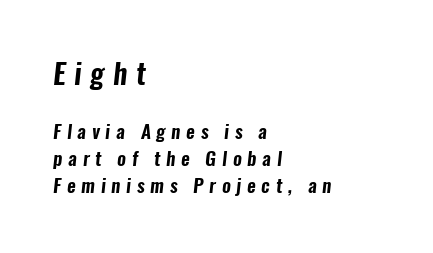
This rendering widens character spacing well past its baseline value. The gap between lines stays unmarked. Whoever set this made the first block the dominant, larger element. Nothing sits at the stroke ends, so this counts as sans-serif. Varying glyph widths throughout — classic text-font behaviour.
